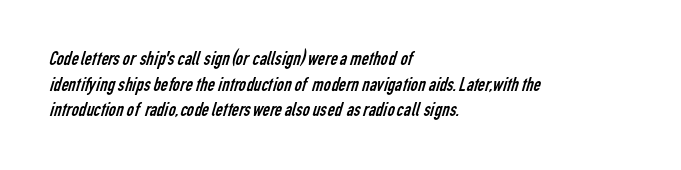
The image shows 20 px text type; set left-aligned, normal line spacing (1.28x), normal letter spacing, not underlined.
